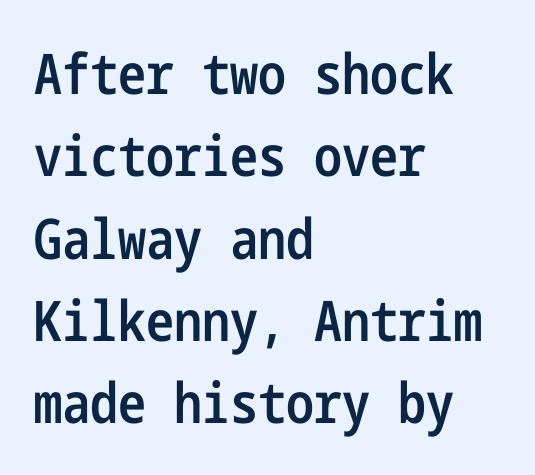
Horizontally, the lines are justified to the leading edge only. Check where the strokes stop: nothing finishes them off — pure sans. The rendering uses a moderate line-height, typical for paragraphs. These lines keep a tight, regular rhythm from letter to letter. Quick note: underline off. Posture: vertical.
